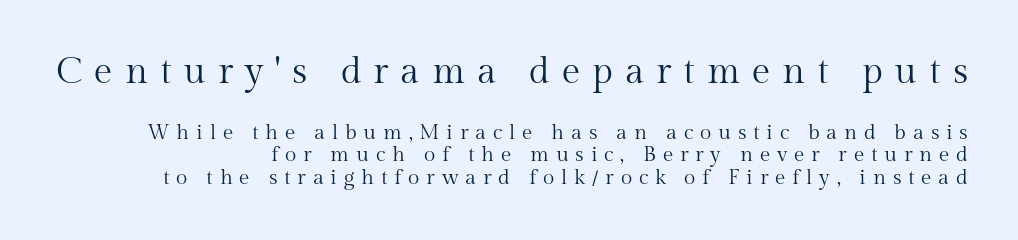
Q: Is the text bold? A: No.
Q: Is the text italic (slanted)? A: No, it is upright.
Q: Is the typeface a serif or a sans-serif typeface? A: Serif.
Q: Is the text underlined? A: No.
Q: How is the paragraph aligned? A: Right-aligned.
Q: Is the spacing between letters normal or unusually wide? A: Unusually wide.
Q: Is the spacing between lines tight, normal or loose? A: Tight.
Q: Which block of text is set in a larger size, the first (top) or the second (bottom)? A: The first (top) one.
Q: Width (condensed, normal, or wide)? A: Normal.
Q: Stroke contrast? A: Medium.
Q: x-height? A: Medium.
Q: Monospaced? A: No.
